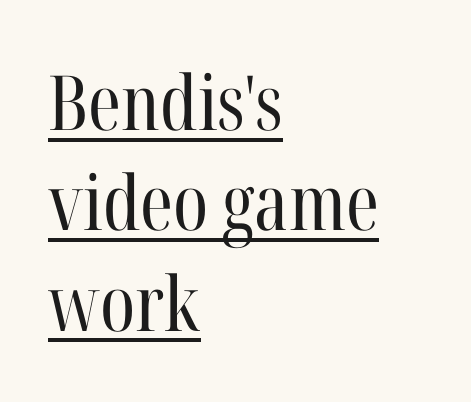
The glyphs in this specimen are seriffed. The designer left line spacing at the default. Students, observe the line beneath the letters — that is underlining. Do the letters lean? They stand straight. The lines in this sample share a left origin and differ only in where they stop. The rendering uses natural spacing where letterforms have individual widths.
